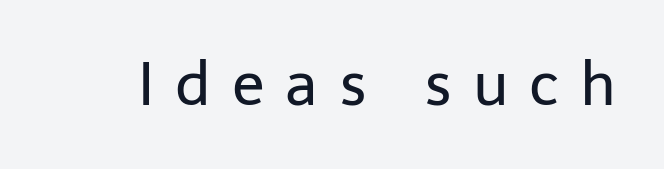
{"serif": "no", "italic": "no", "bold": "no", "weight": "regular", "width": "normal", "stroke_contrast": "low", "x_height": "medium", "monospaced": "no", "underline": "no", "letter_spacing": "wide", "letter_spacing_em": 0.35, "glyph_px": 60}
